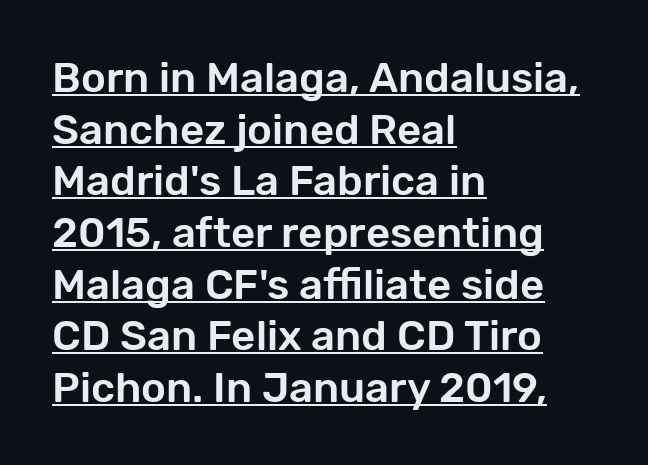
The image shows 42 px sans-serif type, upright; set left-aligned, line spacing 1.23x, normal letter spacing, underlined; low stroke contrast and a medium x-height.
